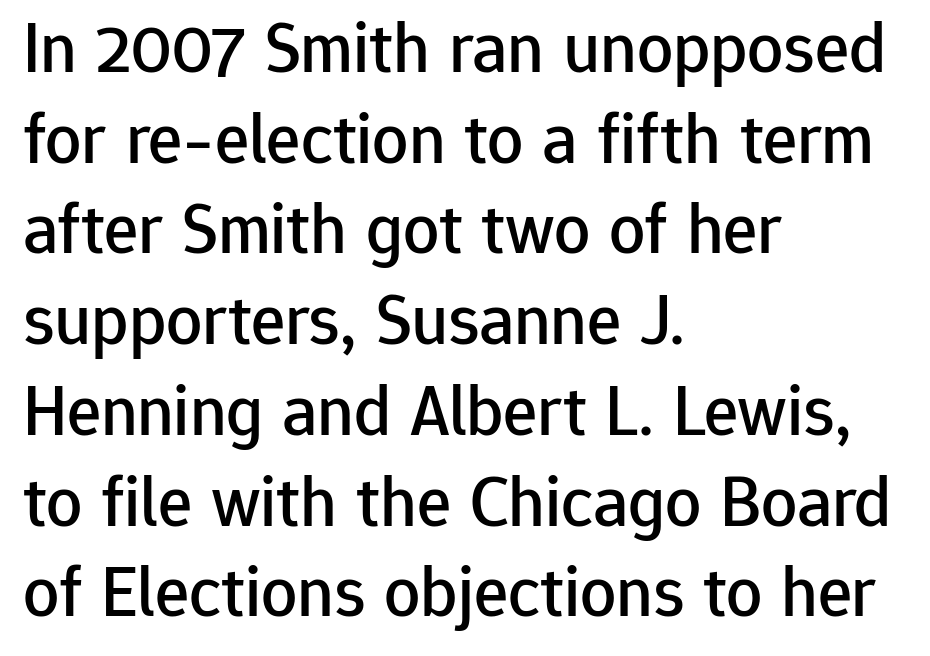
Observe the absence of serifs on each vertical stroke in this sample. Which margin do the lines hug? The left one — the right edge is uneven. Here the designer chose a conventional face with non-uniform glyph widths. Underline: absent. The passage shown stacks its lines at a standard gap.
